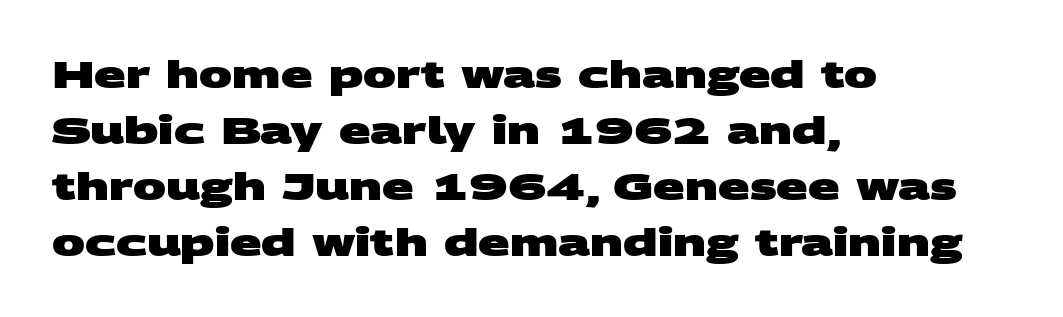
The image shows 37 px heavy, wide sans-serif type; set left-aligned, normal line spacing (1.51x), normal letter spacing, not underlined; medium stroke contrast and a large x-height.
